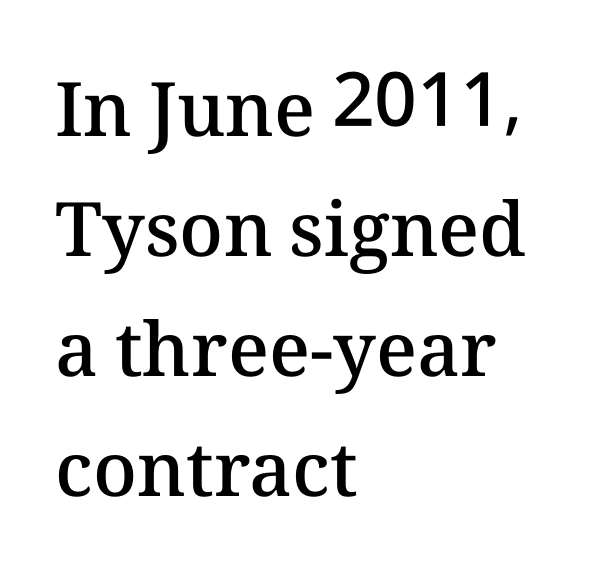
The image shows 75 px semibold type, upright; set left-aligned, normal line spacing (1.6x), normal letter spacing, not underlined; medium stroke contrast and a medium x-height.
